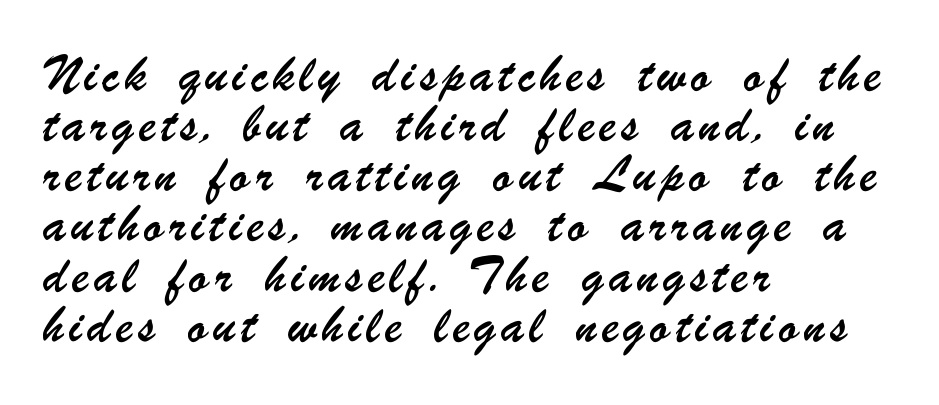
The vertical gap from one line to the next is large. Nobody drew a line under any word here. Caption: multi-line text, flush left, ragged right. Inter-character spacing is expanded well beyond the font's built-in metrics.
